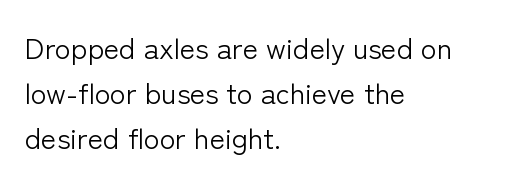
Q: Is the text bold? A: No.
Q: Is the text italic (slanted)? A: No, it is upright.
Q: Is the typeface a serif or a sans-serif typeface? A: Sans-serif.
Q: Is the text underlined? A: No.
Q: How is the paragraph aligned? A: Left-aligned.
Q: Is the spacing between letters normal or unusually wide? A: Normal.
Q: Is the spacing between lines tight, normal or loose? A: Normal.
Q: Width (condensed, normal, or wide)? A: Normal.
Q: Stroke contrast? A: Low.
Q: x-height? A: Medium.
Q: Monospaced? A: No.
